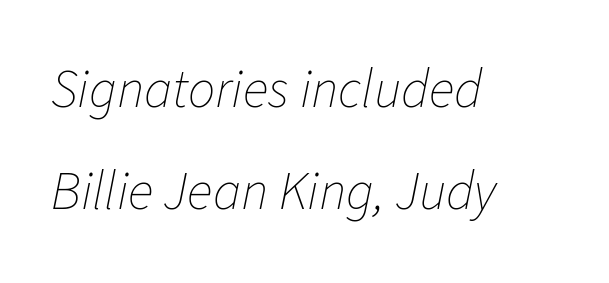
The glyphs look as if they've been sheared to an angle. The string is rendered with underlining switched off. The characters are drawn with everyday or finer stroke widths. The rendering keeps characters at their native spacing. The rendering anchors every line to the left-hand side. A typesetter would call this proportional, since set widths differ per character.
